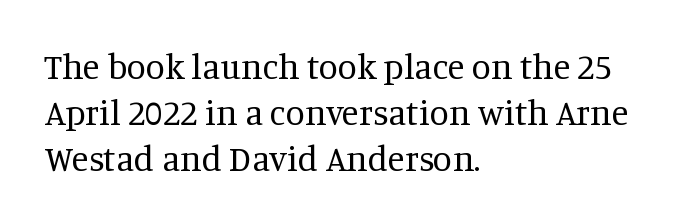
The face used here is rendered with its standard letterfit. Letters rest on an invisible, unmarked baseline. A typesetter would label this face a serif. A typesetter would call this proportional, since set widths differ per character.
